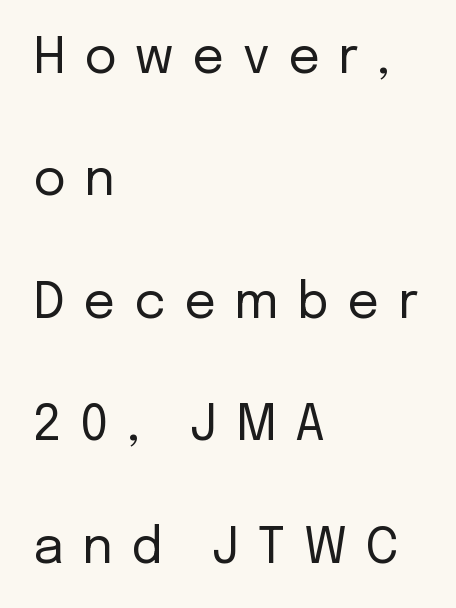
The image shows 50 px regular-weight sans-serif type, upright; set left-aligned, loose line spacing (2.45x), unusually wide letter spacing (+0.37 em), not underlined; low stroke contrast and a medium x-height.
